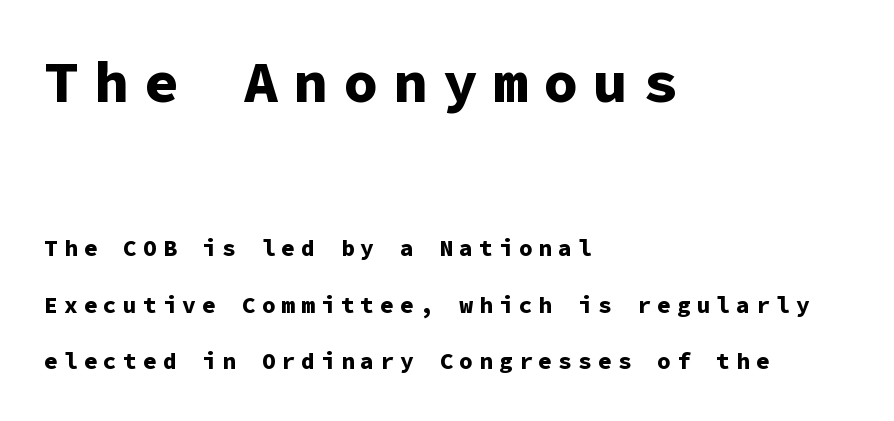
The image shows 58 px bold sans-serif type, upright, monospaced; set left-aligned, loose line spacing (2.46x), unusually wide letter spacing (+0.26 em), not underlined; the first (top) block is 2.52x larger; low stroke contrast and a medium x-height.
